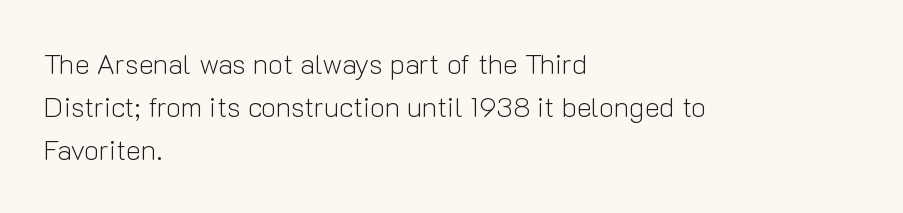
{"serif": "no", "italic": "no", "bold": "no", "weight": "light", "width": "normal", "stroke_contrast": "low", "x_height": "medium", "monospaced": "no", "underline": "no", "align": "left", "line_spacing": "normal", "line_spacing_ratio": 1.54, "letter_spacing": "normal", "letter_spacing_em": 0.0, "glyph_px": 28}
